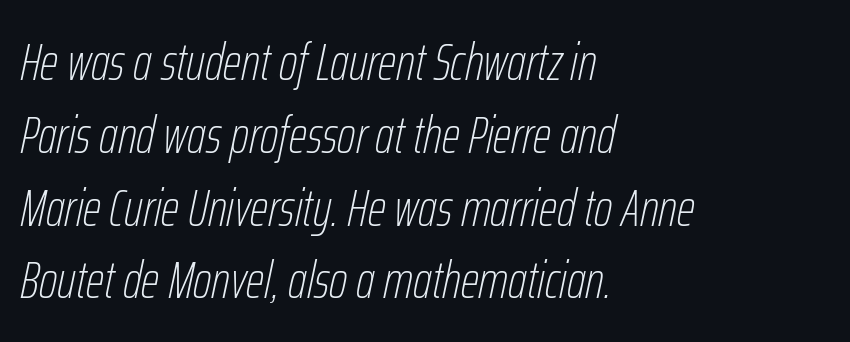
{"italic": "yes", "lean": "right", "slant_degrees": 12, "bold": "no", "weight": "thin", "width": "condensed", "stroke_contrast": "low", "x_height": "medium", "monospaced": "no", "underline": "no", "align": "left", "line_spacing": "normal", "line_spacing_ratio": 1.4, "letter_spacing": "normal", "letter_spacing_em": 0.0, "glyph_px": 52}
